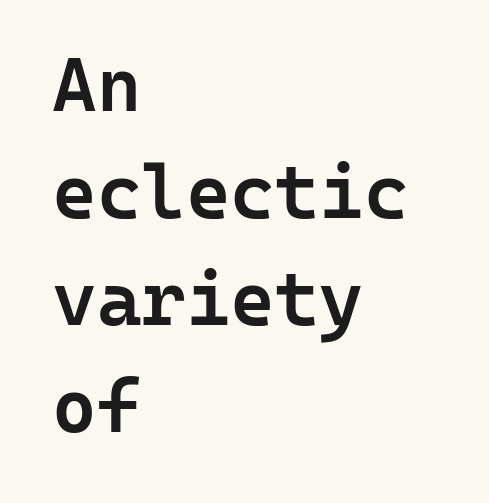
The image shows 76 px semibold sans-serif type, upright, monospaced; set left-aligned, normal line spacing (1.41x), normal letter spacing, not underlined; low stroke contrast and a medium x-height.
